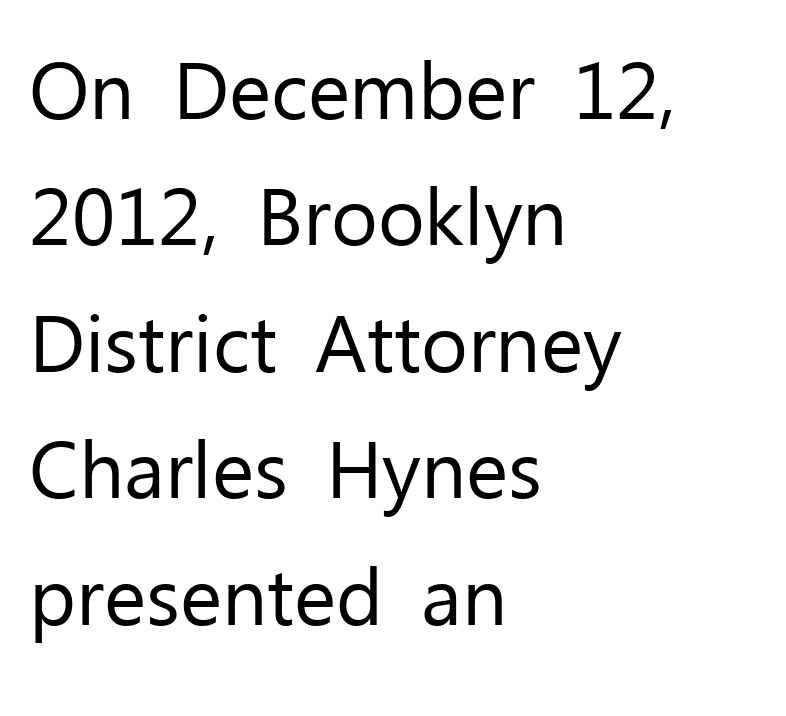
Honestly, the letter spacing is just normal — you wouldn't notice it. The typeface chosen for these lines omits serifs. A roman cut, with each character standing at attention. Looks like regular typesetting: each glyph gets only the width it needs. All the whitespace from short lines collects on the right. Type without underlining.
